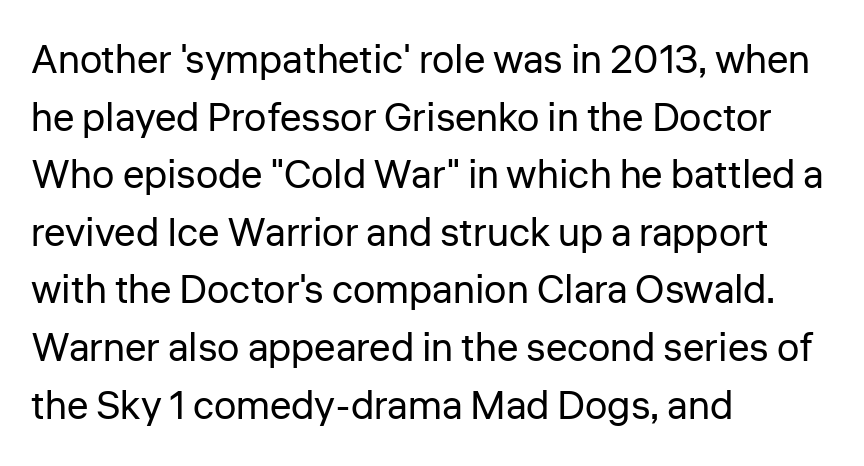
The image shows 40 px regular-weight sans-serif type, upright; set left-aligned, normal line spacing (1.44x), normal letter spacing, not underlined; low stroke contrast and a medium x-height.
